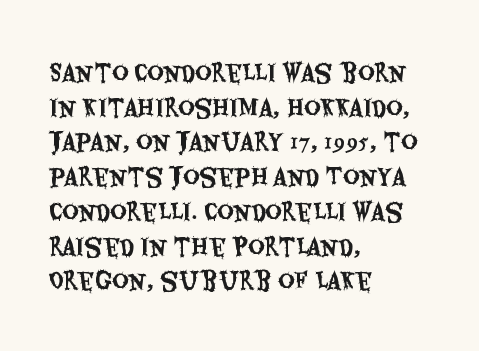
The image shows 23 px text type, upright; set left-aligned, normal line spacing (1.51x), normal letter spacing, not underlined.
